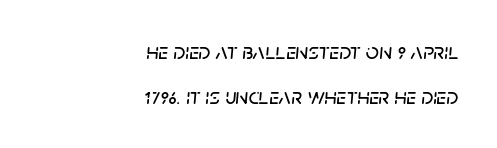
Q: Is the text italic (slanted)? A: Yes, it leans right by about 5 degrees.
Q: Is the text underlined? A: No.
Q: How is the paragraph aligned? A: Right-aligned.
Q: Is the spacing between letters normal or unusually wide? A: Normal.
Q: Is the spacing between lines tight, normal or loose? A: Loose.
